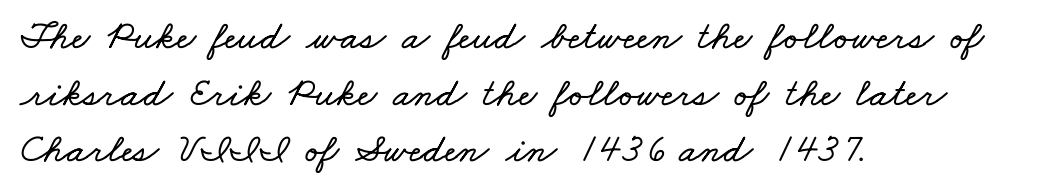
The image shows 41 px wide type; set left-aligned, normal line spacing (1.38x), normal letter spacing, not underlined; low stroke contrast and a small x-height.
